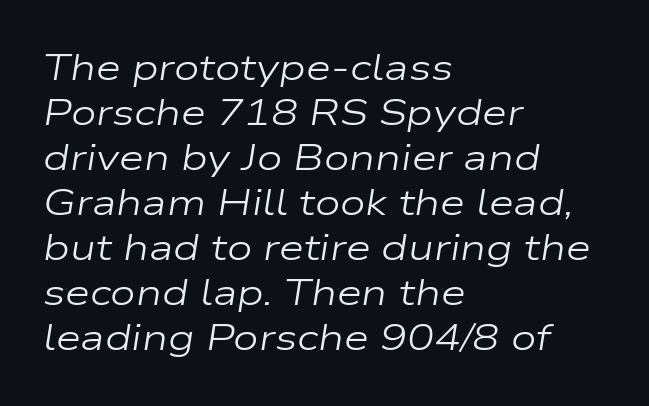
Q: Is the text bold? A: No.
Q: Is the text italic (slanted)? A: Yes, it leans right by about 9 degrees.
Q: Is the text underlined? A: No.
Q: How is the paragraph aligned? A: Left-aligned.
Q: Is the spacing between letters normal or unusually wide? A: Normal.
Q: Is the spacing between lines tight, normal or loose? A: Normal.
Q: Width (condensed, normal, or wide)? A: Wide.
Q: Stroke contrast? A: Low.
Q: x-height? A: Medium.
Q: Monospaced? A: No.
